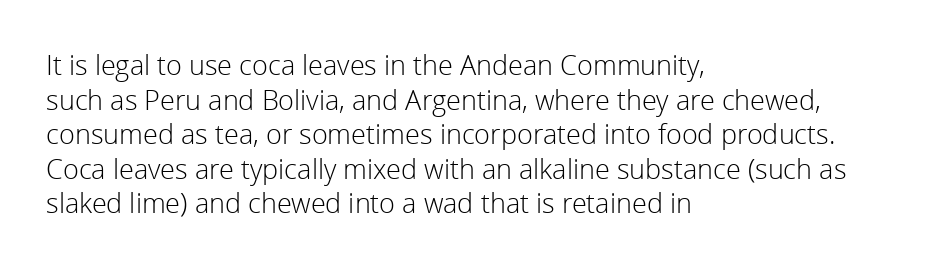
Q: Is the text bold? A: No.
Q: Is the text italic (slanted)? A: No, it is upright.
Q: Is the text underlined? A: No.
Q: How is the paragraph aligned? A: Left-aligned.
Q: Is the spacing between letters normal or unusually wide? A: Normal.
Q: Is the spacing between lines tight, normal or loose? A: Normal.
